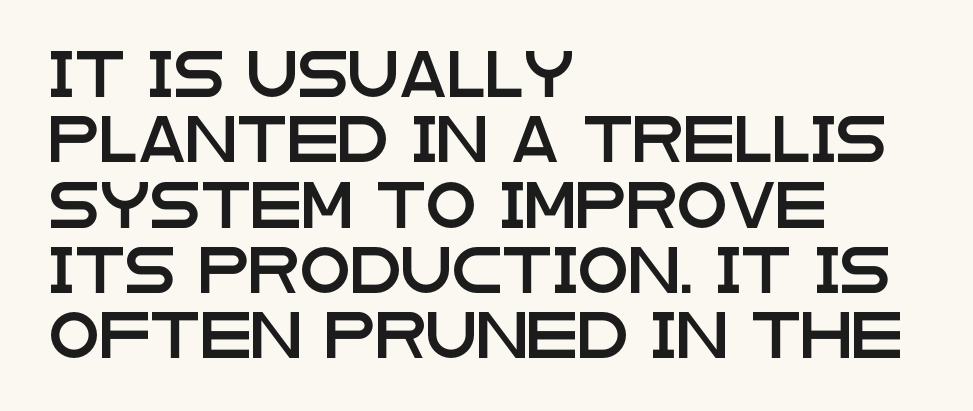
The image shows 46 px wide sans-serif type, upright; set left-aligned, normal line spacing (1.42x), normal letter spacing, not underlined; low stroke contrast and a large x-height.
